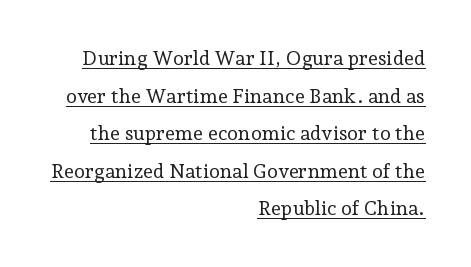
Ascenders rise straight up at ninety degrees. Underline: present. Stem width sits at or under what a default text font uses. You could call the tracking neutral — neither tight nor loose.
